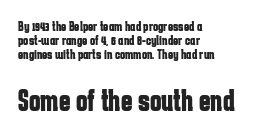
Clear beneath every line of the passage. Does the lettering tilt? It doesn't — this is upright. The letters are bold, with thick, heavy strokes. A typesetter would call this zero additional tracking. All the whitespace from short lines collects on the right.
